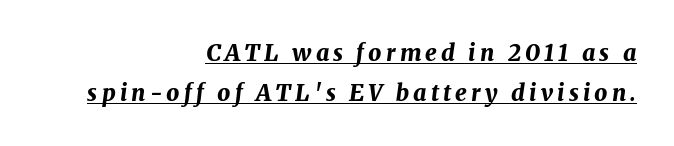
The image shows 23 px bold type, italic (leaning right); set right-aligned, line spacing 1.73x, underlined.
